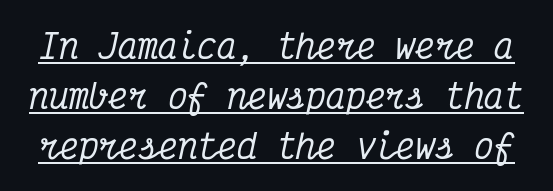
{"serif": "yes", "italic": "yes", "lean": "right", "slant_degrees": 12, "width": "condensed", "stroke_contrast": "medium", "x_height": "medium", "monospaced": "yes", "underline": "yes", "line_spacing": "normal", "line_spacing_ratio": 1.52, "letter_spacing": "normal", "letter_spacing_em": 0.0, "glyph_px": 33}
